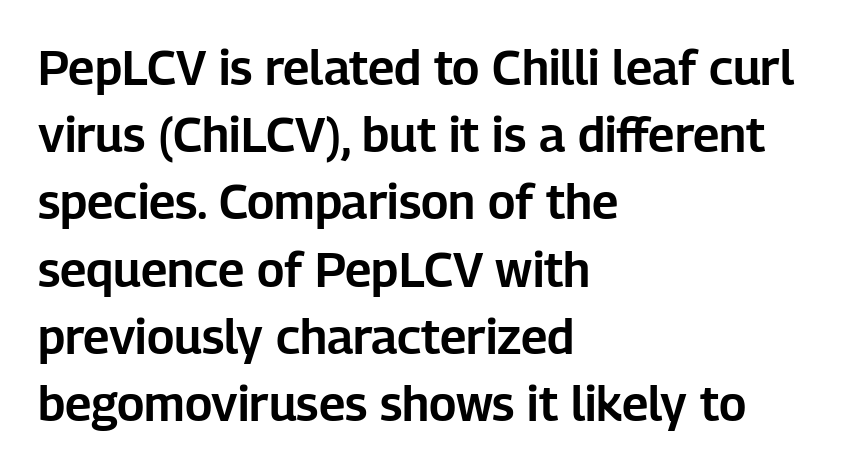
Q: Is the text italic (slanted)? A: No, it is upright.
Q: Is the typeface a serif or a sans-serif typeface? A: Sans-serif.
Q: Is the text underlined? A: No.
Q: How is the paragraph aligned? A: Left-aligned.
Q: Is the spacing between letters normal or unusually wide? A: Normal.
Q: Is the spacing between lines tight, normal or loose? A: Normal.
Q: Width (condensed, normal, or wide)? A: Normal.
Q: Stroke contrast? A: Low.
Q: x-height? A: Medium.
Q: Monospaced? A: No.
